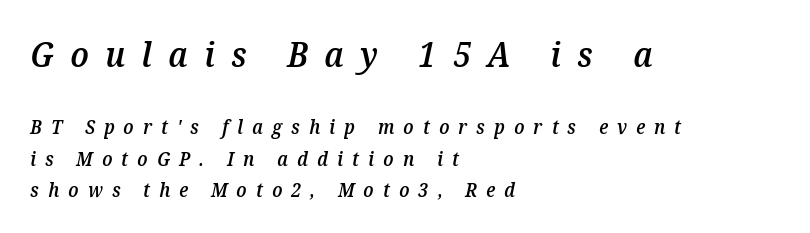
The image shows 34 px semibold type, italic (leaning right); set left-aligned, normal line spacing (1.65x), unusually wide letter spacing (+0.48 em), not underlined; the first (top) block is 1.79x larger; medium stroke contrast and a medium x-height.
